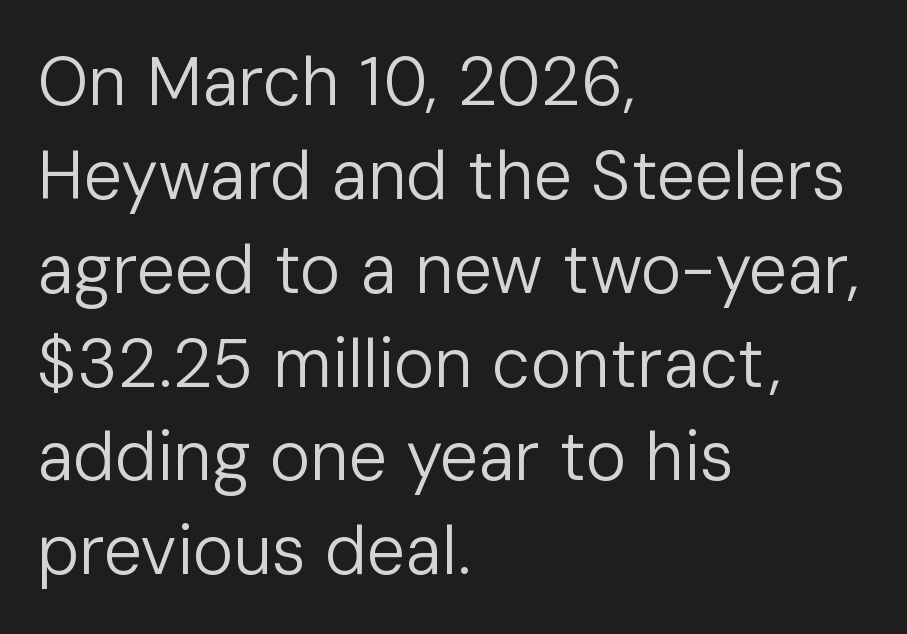
The letters advance in unequal steps, a hallmark of proportional type. The letters carry no serifs — their stems end cleanly without finishing strokes. The compositor pushed each line to the left boundary. Posture: upright roman.
